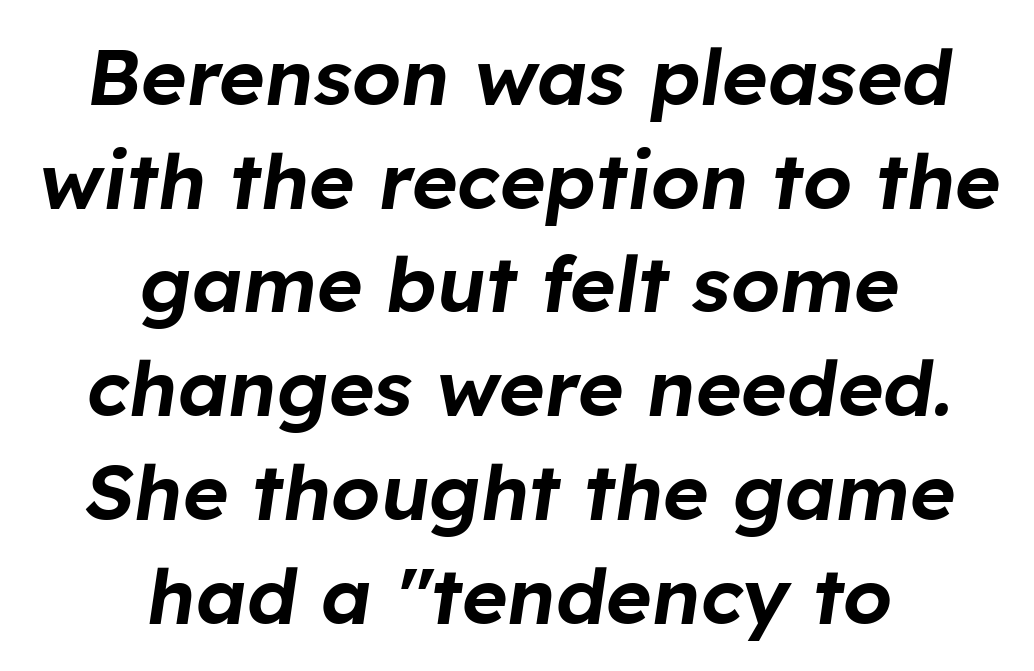
The lettering tilts uniformly, giving the passage an italic look. This sample keeps an unexceptional amount of space between lines. Honestly, the letter spacing is just normal — you wouldn't notice it. The string is rendered with underlining switched off. Short and long lines alike share a common midpoint. Note the varied advance widths — an 'i' is clearly narrower than an 'm'.
